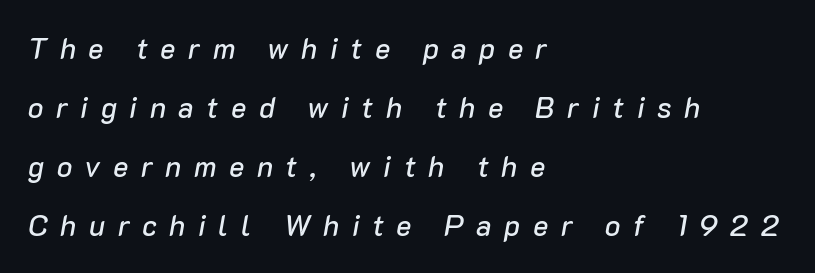
The image shows 29 px text type, italic (leaning right); set left-aligned, loose line spacing (2.04x), unusually wide letter spacing (+0.43 em), not underlined; low stroke contrast and a medium x-height.
